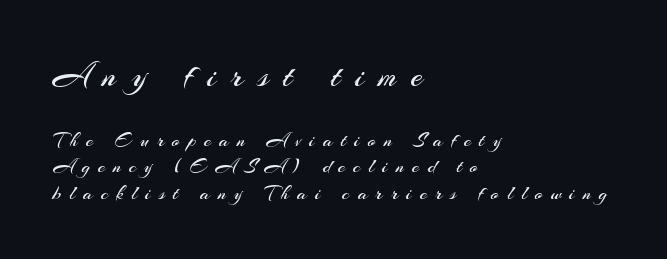
The image shows 35 px regular-weight sans-serif type; set left-aligned, normal line spacing (1.33x), unusually wide letter spacing (+0.41 em), not underlined; the first (top) block is 1.75x larger; medium stroke contrast and a small x-height.
